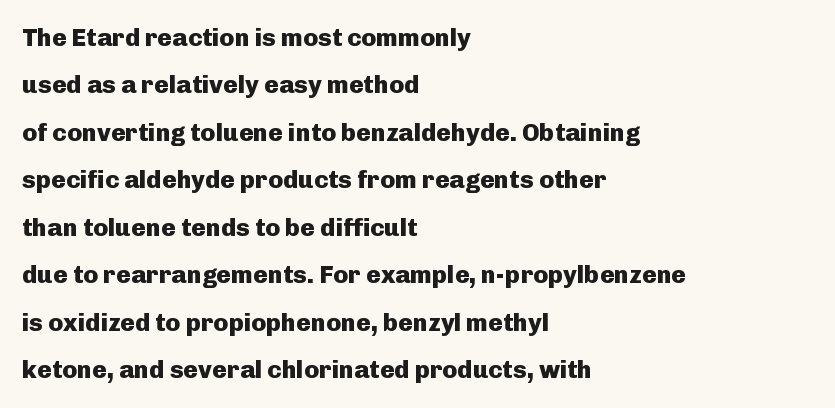
Q: Is the text bold? A: Yes.
Q: Is the text italic (slanted)? A: No, it is upright.
Q: Is the text underlined? A: No.
Q: How is the paragraph aligned? A: Left-aligned.
Q: Is the spacing between letters normal or unusually wide? A: Normal.
Q: Is the spacing between lines tight, normal or loose? A: Loose.
